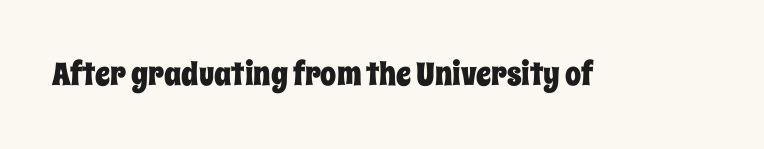
The image shows 32 px condensed type, upright; set normal letter spacing, not underlined; low stroke contrast and a large x-height.
